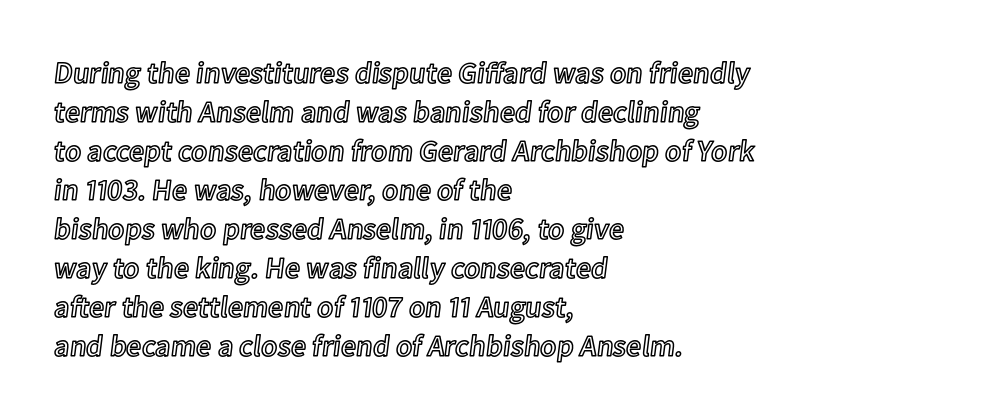
Q: Is the text italic (slanted)? A: Yes.
Q: Is the text underlined? A: No.
Q: How is the paragraph aligned? A: Left-aligned.
Q: Is the spacing between letters normal or unusually wide? A: Normal.
Q: Is the spacing between lines tight, normal or loose? A: Normal.
Q: Width (condensed, normal, or wide)? A: Normal.
Q: x-height? A: Medium.
Q: Monospaced? A: No.
